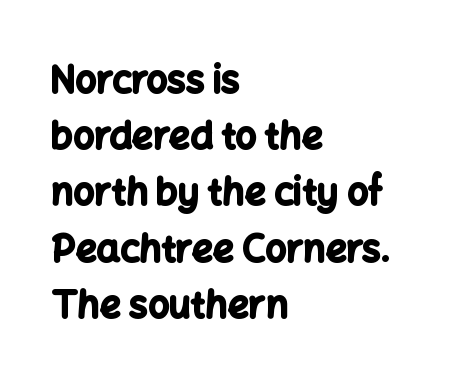
{"serif": "no", "italic": "no", "bold": "yes", "weight": "bold", "width": "normal", "stroke_contrast": "low", "x_height": "medium", "monospaced": "no", "underline": "no", "align": "left", "line_spacing": "normal", "line_spacing_ratio": 1.52, "letter_spacing": "normal", "letter_spacing_em": 0.0, "glyph_px": 37}
